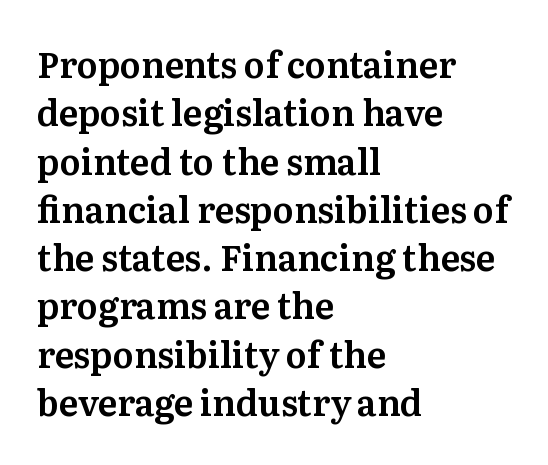
Q: Is the text italic (slanted)? A: No, it is upright.
Q: Is the typeface a serif or a sans-serif typeface? A: Serif.
Q: Is the text underlined? A: No.
Q: How is the paragraph aligned? A: Left-aligned.
Q: Is the spacing between letters normal or unusually wide? A: Normal.
Q: Is the spacing between lines tight, normal or loose? A: Normal.
Q: Width (condensed, normal, or wide)? A: Normal.
Q: Stroke contrast? A: Medium.
Q: x-height? A: Medium.
Q: Monospaced? A: No.
